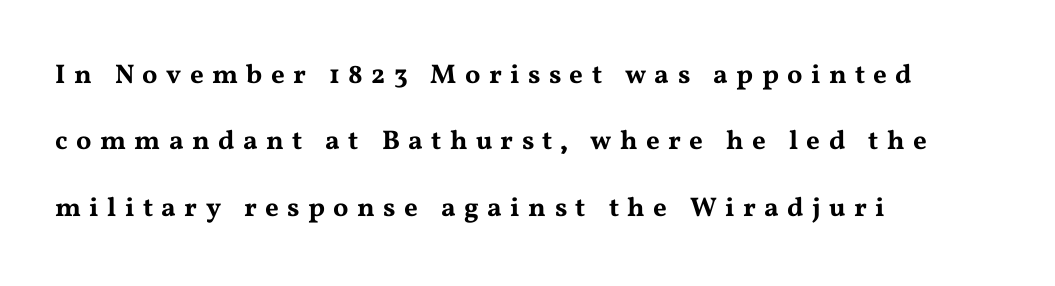
Q: Is the text italic (slanted)? A: No, it is upright.
Q: Is the text underlined? A: No.
Q: How is the paragraph aligned? A: Left-aligned.
Q: Is the spacing between letters normal or unusually wide? A: Unusually wide.
Q: Is the spacing between lines tight, normal or loose? A: Loose.
